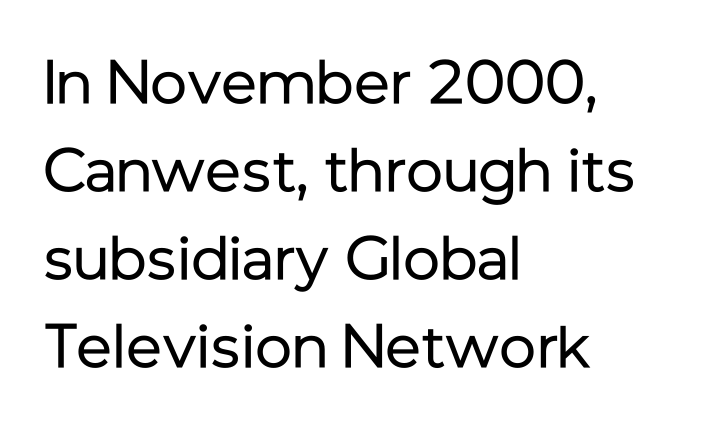
Observe the absence of serifs on each vertical stroke in this sample. Visually the block forms a straight wall on the left and a jagged coastline on the right. No extra tracking has been applied to these lines. Each letter keeps its own natural width here, so spacing adapts to shape. Every character sits straight up, as roman type does. Successive baselines arrive at the customary interval.
